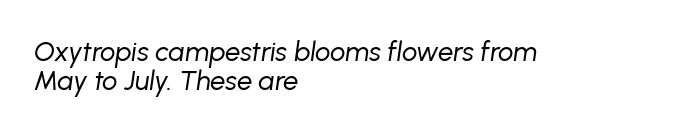
{"italic": "yes", "lean": "right", "slant_degrees": 8, "bold": "no", "underline": "no", "align": "left", "line_spacing": "tight", "line_spacing_ratio": 1.08, "letter_spacing": "normal", "letter_spacing_em": 0.0, "glyph_px": 27}
